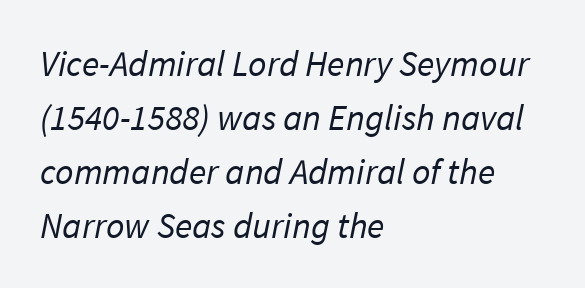
Q: Is the text bold? A: No.
Q: Is the typeface a serif or a sans-serif typeface? A: Sans-serif.
Q: Is the text underlined? A: No.
Q: How is the paragraph aligned? A: Left-aligned.
Q: Is the spacing between letters normal or unusually wide? A: Normal.
Q: Is the spacing between lines tight, normal or loose? A: Normal.
Q: Width (condensed, normal, or wide)? A: Normal.
Q: Stroke contrast? A: Low.
Q: x-height? A: Medium.
Q: Monospaced? A: No.
